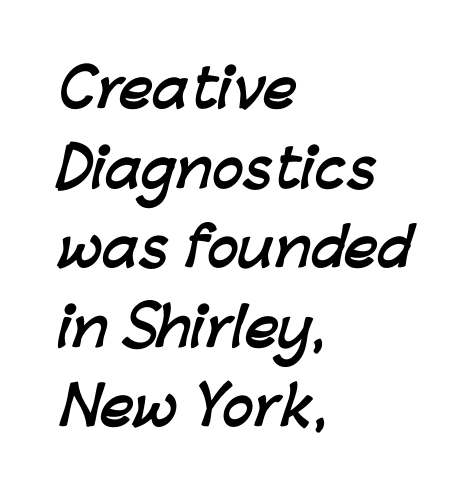
Summary of vertical rhythm: regular, with standard interline spacing. Does the copy run flush right? No — it runs flush left. These words are printed bold, with thick strokes throughout. Is this a sans? Yes — the strokes have no serifs. Is this a fixed-width face? No — the glyphs have proportional, varying widths.
